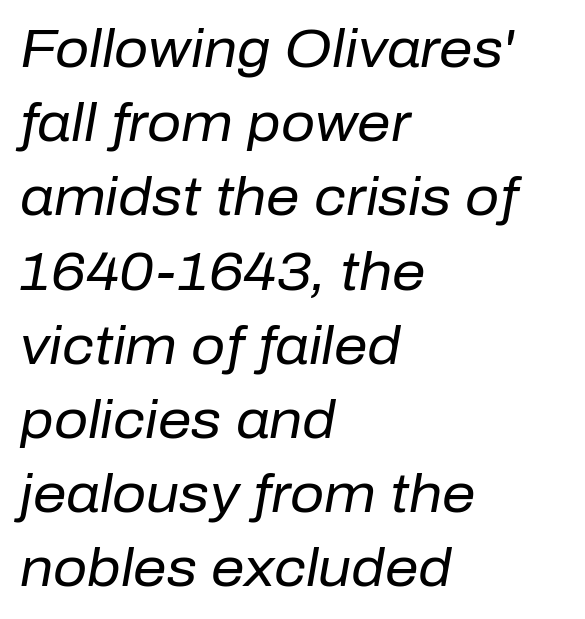
The strokes are not fattened; the text isn't bold. Just letters on the line, the space beneath them empty. The tracking reads as untouched default to a designer's eye. If you drew a line through each stem, it would be angled. The block of text has a typical density, with ordinary space between rows.
